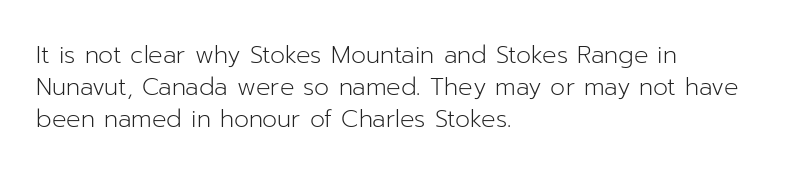
Q: Is the text bold? A: No.
Q: Is the text italic (slanted)? A: No, it is upright.
Q: Is the text underlined? A: No.
Q: How is the paragraph aligned? A: Left-aligned.
Q: Is the spacing between letters normal or unusually wide? A: Normal.
Q: Is the spacing between lines tight, normal or loose? A: Normal.
